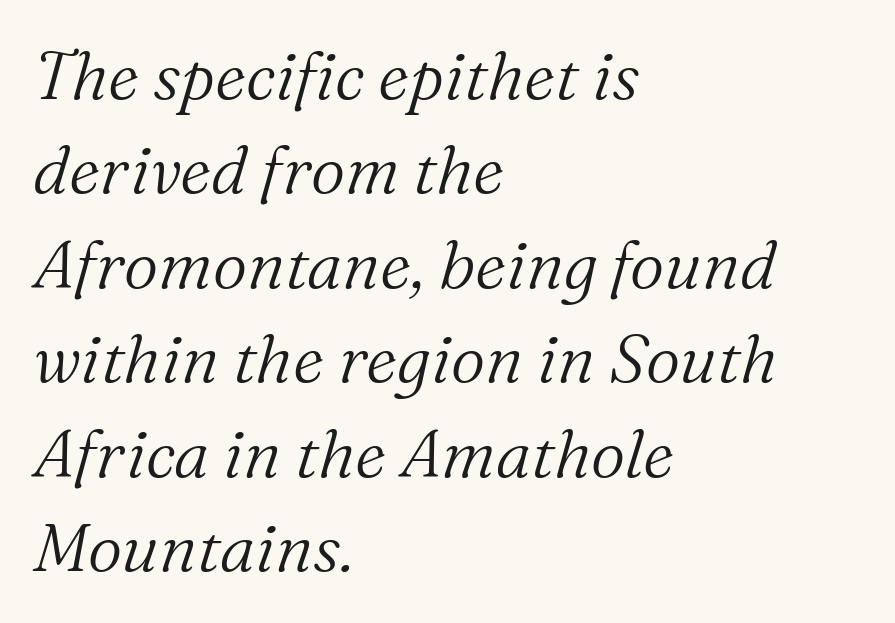
{"serif": "yes", "italic": "yes", "lean": "right", "slant_degrees": 16, "bold": "no", "weight": "light", "width": "normal", "stroke_contrast": "medium", "x_height": "medium", "monospaced": "no", "underline": "no", "align": "left", "line_spacing": "normal", "line_spacing_ratio": 1.41, "letter_spacing": "normal", "letter_spacing_em": 0.0, "glyph_px": 67}
